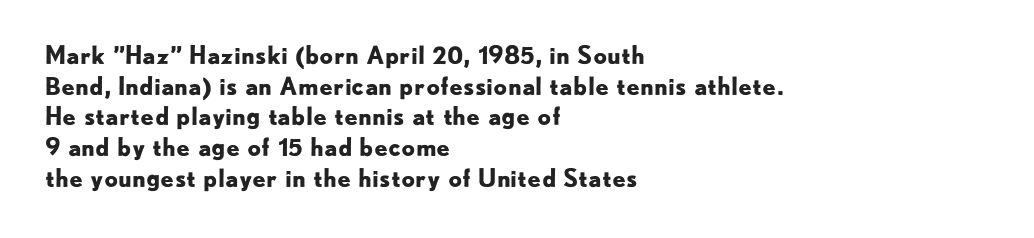
{"italic": "no", "bold": "yes", "underline": "no", "align": "left", "line_spacing": "normal", "line_spacing_ratio": 1.28, "letter_spacing": "normal", "letter_spacing_em": 0.0, "glyph_px": 24}
